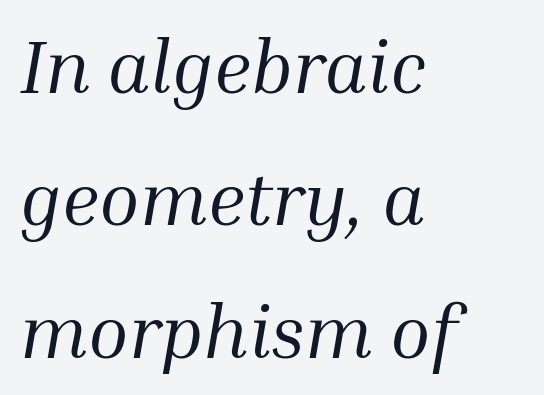
{"serif": "yes", "italic": "yes", "lean": "right", "slant_degrees": 10, "bold": "no", "weight": "regular", "width": "normal", "stroke_contrast": "medium", "x_height": "medium", "monospaced": "no", "underline": "no", "align": "left", "line_spacing_ratio": 1.79, "letter_spacing": "normal", "letter_spacing_em": 0.0, "glyph_px": 74}
